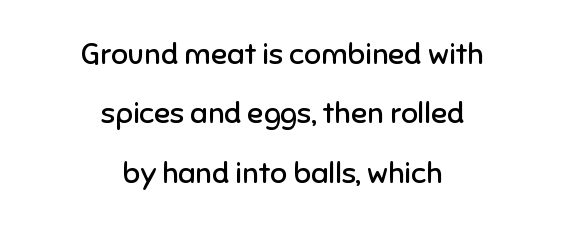
The weight would be labelled regular, book, light, or lighter still. Glance below the letters and you will spot only blank space. Grotesque or geometric, the face here clearly has no serifs. Think of a printed novel: that variable character pitch is what you see here. The designer dialed line spacing up above the default.
